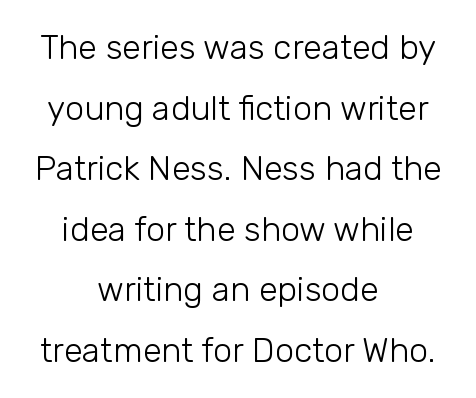
Q: Is the text bold? A: No.
Q: Is the text italic (slanted)? A: No, it is upright.
Q: Is the typeface a serif or a sans-serif typeface? A: Sans-serif.
Q: Is the text underlined? A: No.
Q: How is the paragraph aligned? A: Centered.
Q: Is the spacing between letters normal or unusually wide? A: Normal.
Q: Width (condensed, normal, or wide)? A: Normal.
Q: Stroke contrast? A: Low.
Q: x-height? A: Medium.
Q: Monospaced? A: No.
